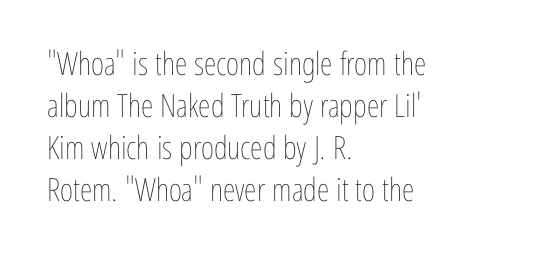
The compositor pushed each line to the left boundary. The letters stand upright; this is a roman face. Nothing unusual about the tracking: characters are spaced as the font intends. The rendering uses natural spacing where letterforms have individual widths. Weight: not bold — regular or lighter. The designer left line spacing at the default.
